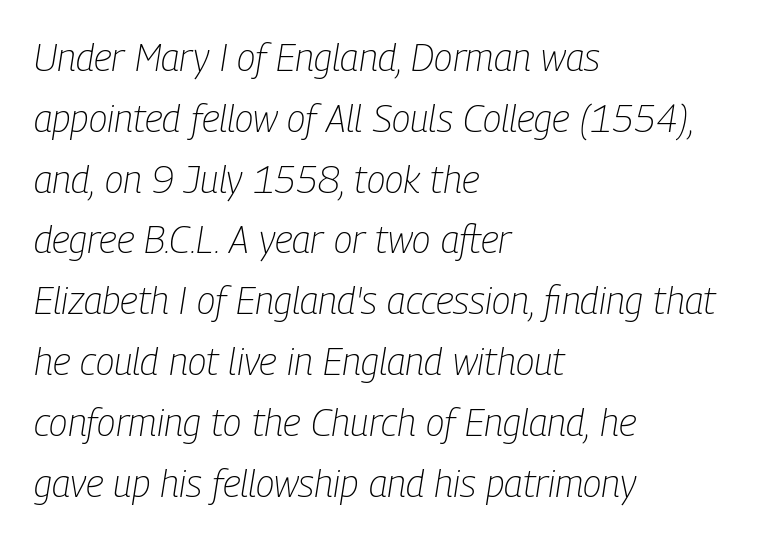
The image shows 38 px light, condensed type, italic (leaning right); set left-aligned, normal line spacing (1.6x), normal letter spacing, not underlined; low stroke contrast and a medium x-height.
